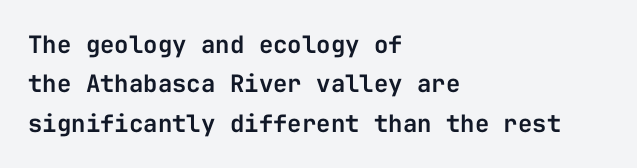
{"italic": "no", "underline": "no", "align": "left", "line_spacing": "normal", "line_spacing_ratio": 1.64, "letter_spacing": "normal", "letter_spacing_em": 0.0, "glyph_px": 24}
